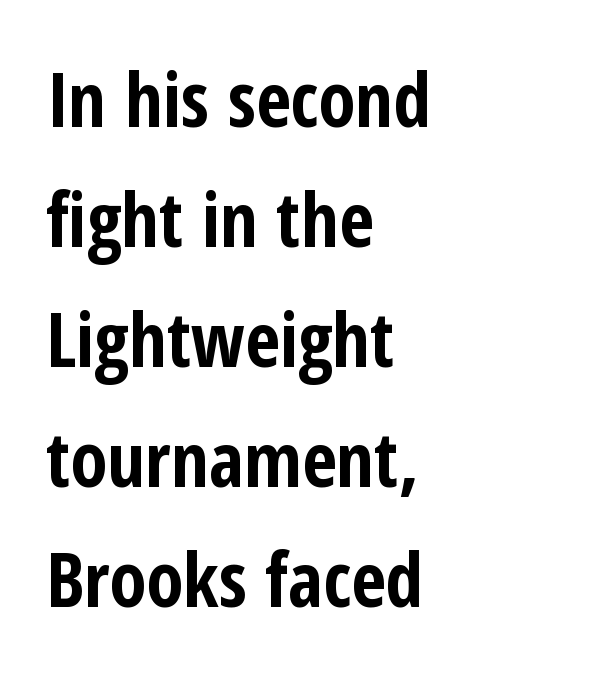
The image shows 75 px bold, condensed sans-serif type, upright; set left-aligned, normal line spacing (1.6x), normal letter spacing, not underlined; low stroke contrast and a medium x-height.
